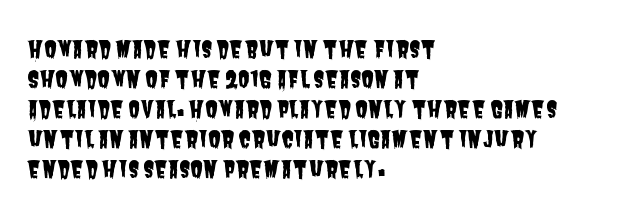
Q: Is the text underlined? A: No.
Q: How is the paragraph aligned? A: Left-aligned.
Q: Is the spacing between letters normal or unusually wide? A: Normal.
Q: Is the spacing between lines tight, normal or loose? A: Normal.
